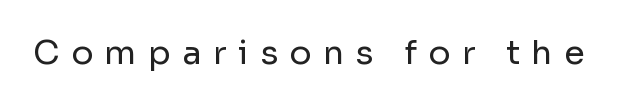
Heft: none added — not bold. In terms of letterspacing, this is a distinctly airy, spread setting. The lettering holds an erect, upright posture throughout. The glyphs are unaccompanied by any horizontal stroke below them. You could not count columns in this text — the font is proportionally spaced.
